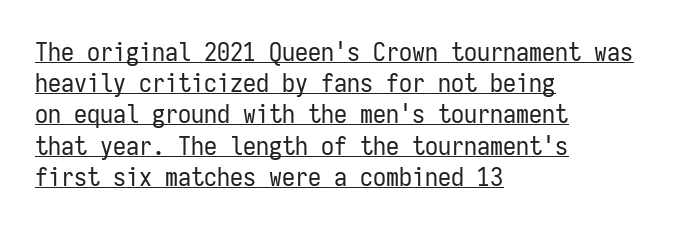
Q: Is the text bold? A: No.
Q: Is the text italic (slanted)? A: No, it is upright.
Q: Is the text underlined? A: Yes.
Q: How is the paragraph aligned? A: Left-aligned.
Q: Is the spacing between letters normal or unusually wide? A: Normal.
